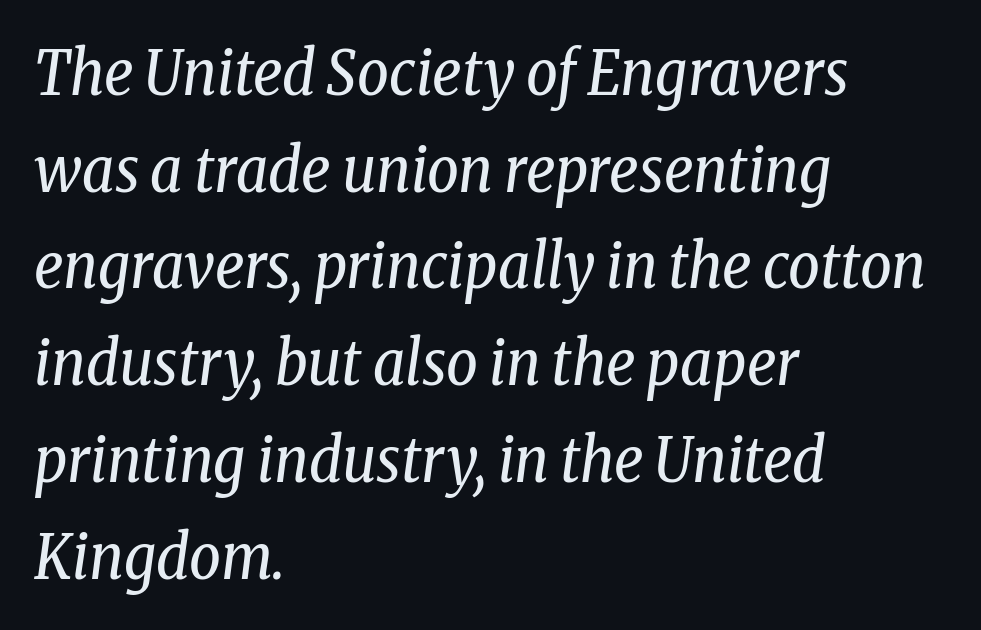
Q: Is the text bold? A: No.
Q: Is the text italic (slanted)? A: Yes, it leans right by about 8 degrees.
Q: Is the typeface a serif or a sans-serif typeface? A: Serif.
Q: Is the text underlined? A: No.
Q: How is the paragraph aligned? A: Left-aligned.
Q: Is the spacing between letters normal or unusually wide? A: Normal.
Q: Is the spacing between lines tight, normal or loose? A: Normal.
Q: Width (condensed, normal, or wide)? A: Condensed.
Q: Stroke contrast? A: Low.
Q: x-height? A: Medium.
Q: Monospaced? A: No.
